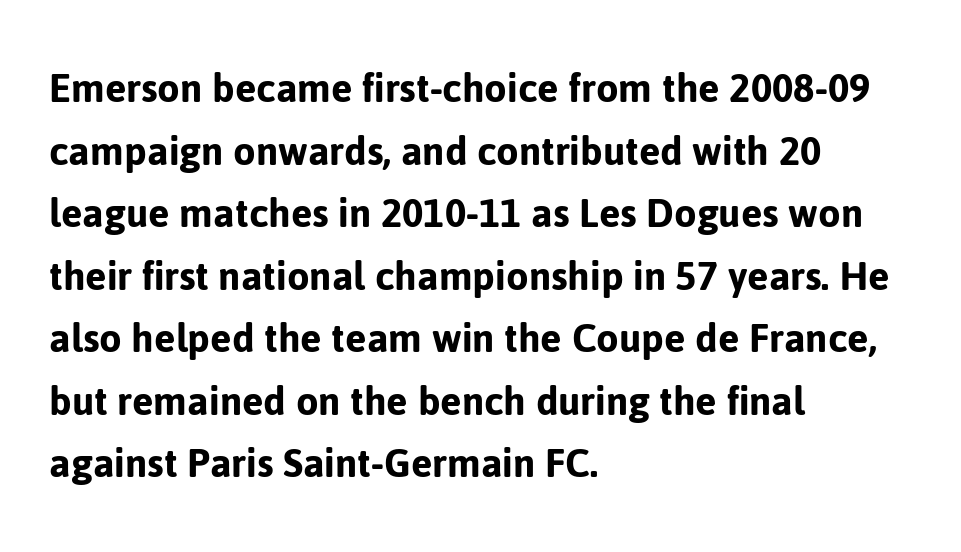
{"serif": "no", "italic": "no", "width": "normal", "stroke_contrast": "low", "x_height": "medium", "monospaced": "no", "underline": "no", "align": "left", "line_spacing": "normal", "line_spacing_ratio": 1.36, "letter_spacing": "normal", "letter_spacing_em": 0.0, "glyph_px": 46}
